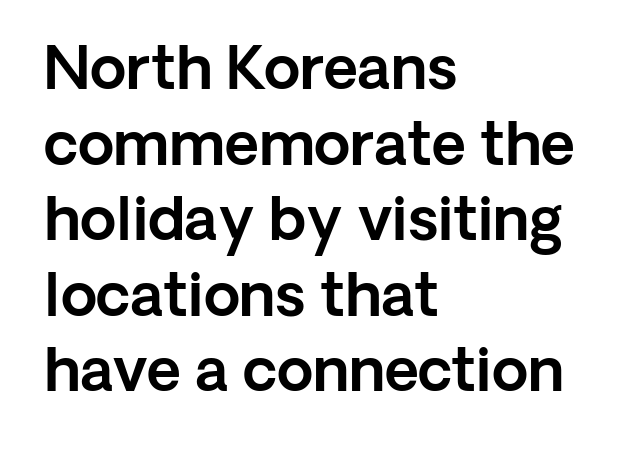
You can tell it's not italic because the verticals are truly vertical. Does the type have serifs? No, each stem ends abruptly. This block has exactly the height ordinary leading produces. The setting favours the left margin, as ordinary paragraphs usually do.
